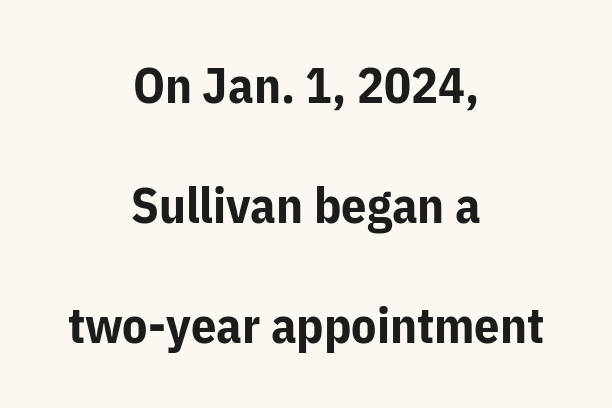
The space beneath each line is pristine and unruled. The typesetting leans heavy: a genuine bold. There is no visible air inserted between adjacent glyphs. The rendering uses natural spacing where letterforms have individual widths.
